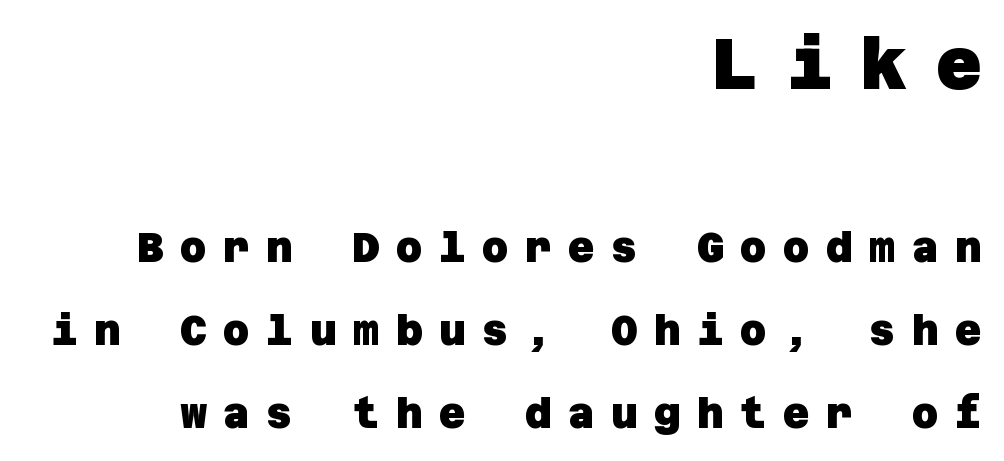
The image shows 71 px heavy sans-serif type; set right-aligned, loose line spacing (2.03x), unusually wide letter spacing (+0.4 em), not underlined; the first (top) block is 1.73x larger; low stroke contrast and a large x-height.
